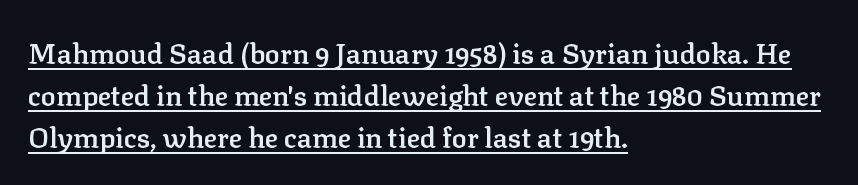
The lines sit at an ordinary, default distance from one another. The font family rendered here belongs to the serif group. The face used here is proportionally spaced, like ordinary book or web type. These lines are set flush left with a ragged right edge. Nope, not italic — everything's standing straight.
